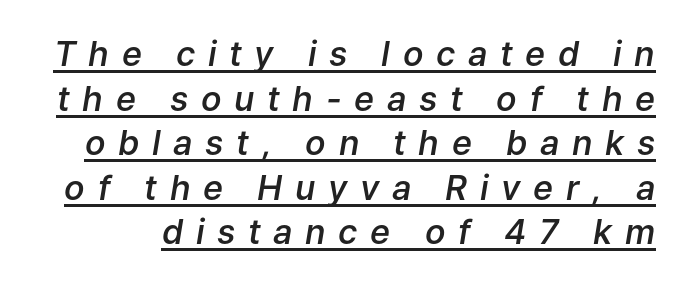
Q: Is the text bold? A: Semi-bold.
Q: Is the text italic (slanted)? A: Yes, it leans right by about 9 degrees.
Q: Is the text underlined? A: Yes.
Q: Is the spacing between letters normal or unusually wide? A: Unusually wide.
Q: Is the spacing between lines tight, normal or loose? A: Normal.
Q: Width (condensed, normal, or wide)? A: Normal.
Q: Stroke contrast? A: Low.
Q: x-height? A: Medium.
Q: Monospaced? A: No.
